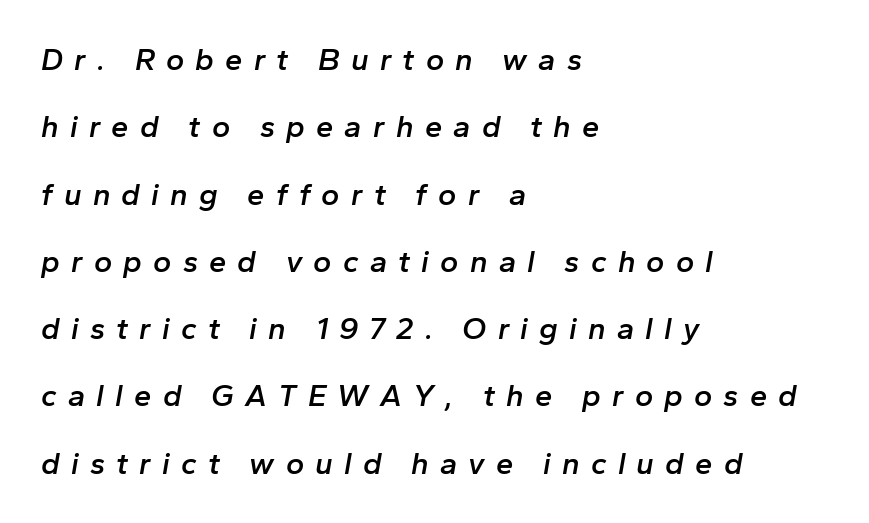
Q: Is the text bold? A: Semi-bold.
Q: Is the text italic (slanted)? A: Yes, it leans right by about 10 degrees.
Q: Is the text underlined? A: No.
Q: How is the paragraph aligned? A: Left-aligned.
Q: Is the spacing between letters normal or unusually wide? A: Unusually wide.
Q: Is the spacing between lines tight, normal or loose? A: Loose.
Q: Width (condensed, normal, or wide)? A: Normal.
Q: Stroke contrast? A: Low.
Q: x-height? A: Medium.
Q: Monospaced? A: No.
